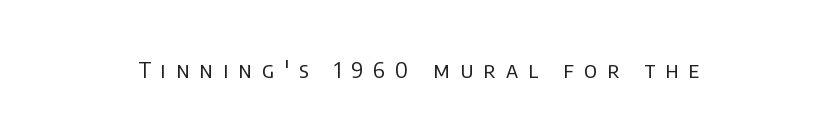
The letterforms sit at book weight or below. The foot of each line stays bare and open. A roman cut, with each character standing at attention. The line texture is sparse and dotted thanks to wide tracking.
